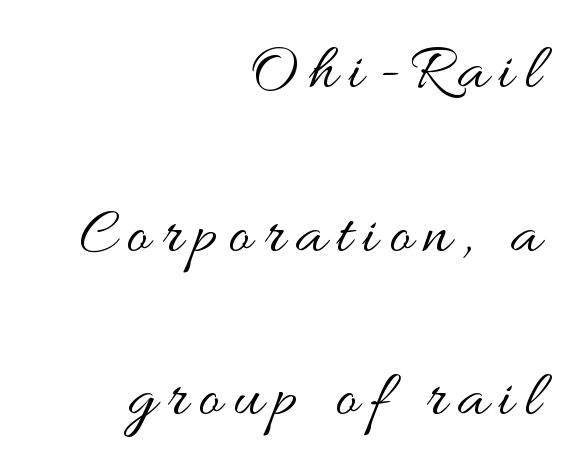
Q: Is the text bold? A: No.
Q: Is the text italic (slanted)? A: Yes.
Q: Is the text underlined? A: No.
Q: How is the paragraph aligned? A: Right-aligned.
Q: Is the spacing between lines tight, normal or loose? A: Loose.
Q: Width (condensed, normal, or wide)? A: Wide.
Q: Stroke contrast? A: Medium.
Q: x-height? A: Small.
Q: Monospaced? A: No.
